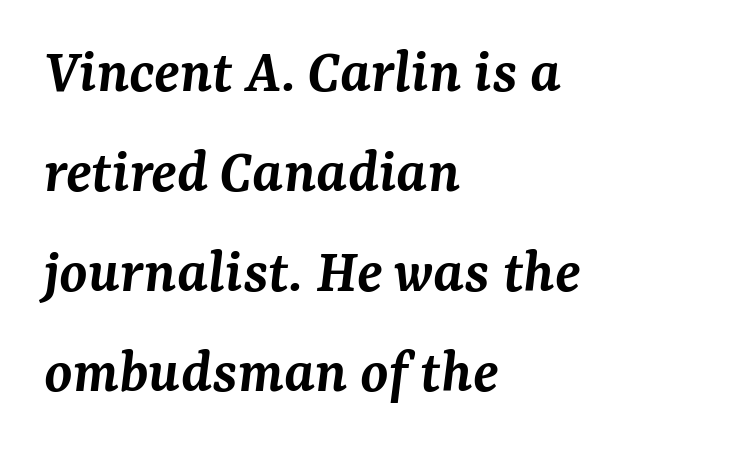
You can tell it's italic because the verticals aren't actually vertical. The specimen omits any rule beneath the text block's lines. The passage shown is semibold, sitting just below true bold. The face used here is proportionally spaced, like ordinary book or web type.
